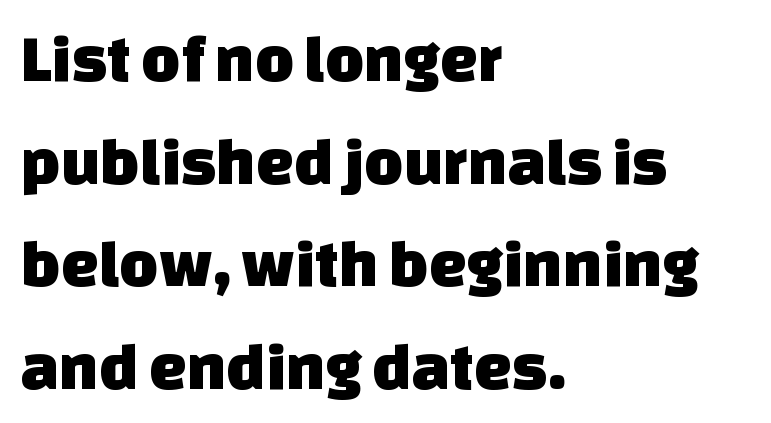
The image shows 67 px sans-serif type; set left-aligned, normal line spacing (1.53x), normal letter spacing, not underlined; low stroke contrast and a large x-height.
